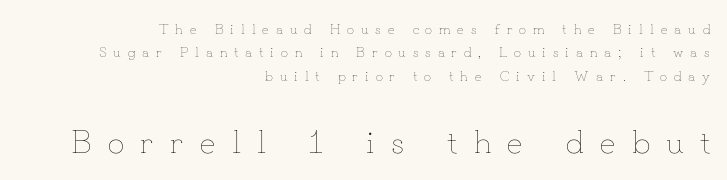
The image shows 33 px thin type, upright; set right-aligned, normal line spacing (1.67x), unusually wide letter spacing (+0.49 em), not underlined; the second (bottom) block is 2.36x larger; low stroke contrast and a small x-height.
